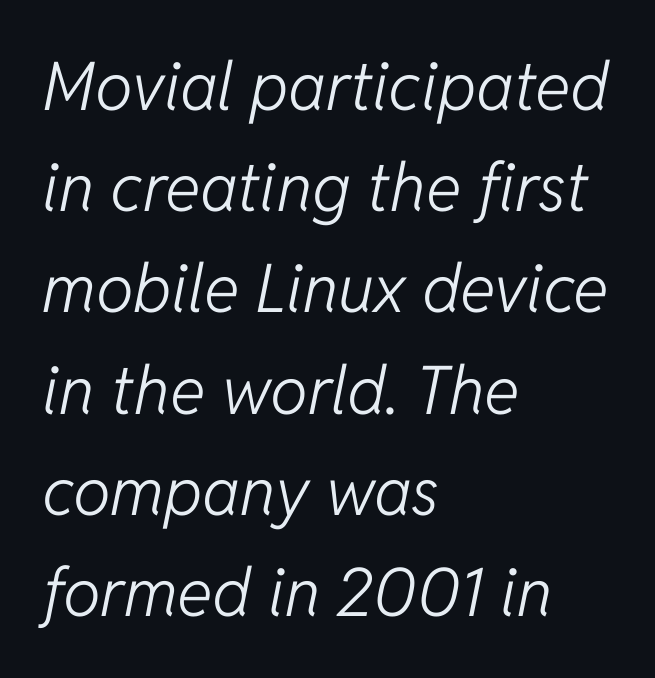
{"italic": "yes", "lean": "right", "slant_degrees": 11, "bold": "no", "weight": "light", "width": "normal", "stroke_contrast": "low", "x_height": "medium", "monospaced": "no", "underline": "no", "align": "left", "line_spacing": "normal", "line_spacing_ratio": 1.51, "letter_spacing": "normal", "letter_spacing_em": 0.0, "glyph_px": 67}
